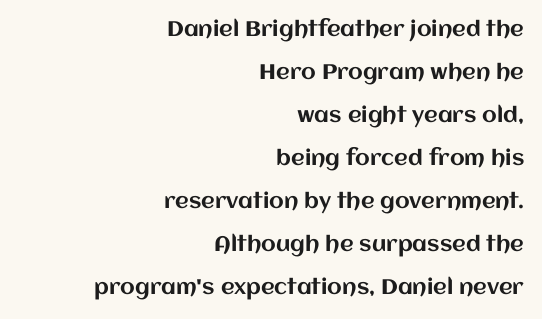
Letter spacing: default. Only glyphs here, with clear space below each row. Where is the straight margin? On the right. Vertically, the passage feels expansive, rows floating well apart. Does the lettering tilt? It doesn't — this is upright.
